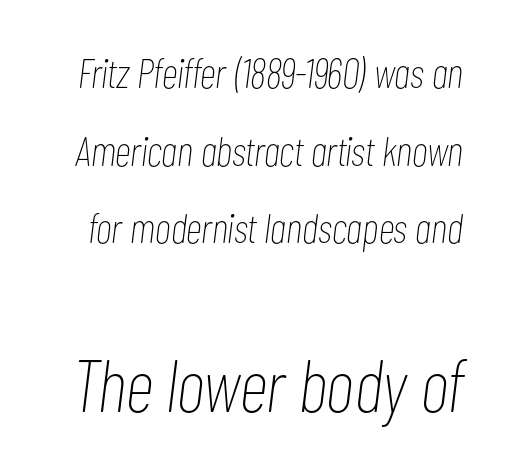
The image shows 74 px thin, condensed type, italic (leaning right); set line spacing 1.85x, normal letter spacing, not underlined; the second (bottom) block is 1.76x larger; low stroke contrast and a medium x-height.
